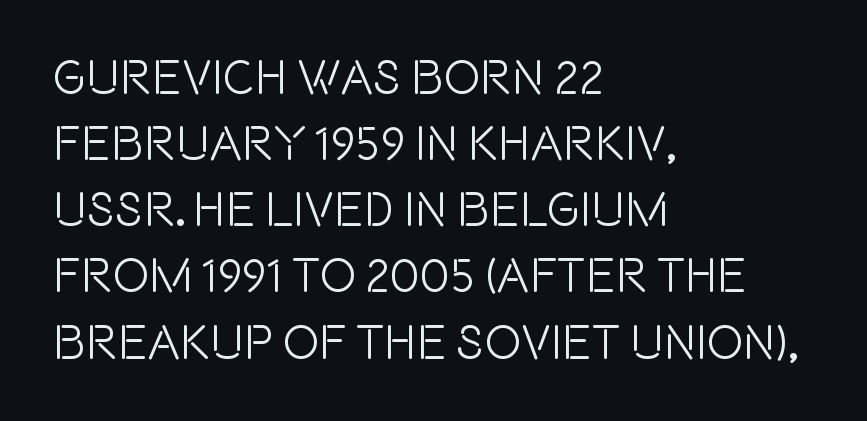
The typesetter chose a ragged-right arrangement here. Are there feet on the stems? There aren't — it's a sans. What's the leading like? Ordinary, nothing unusual. Letter spacing: default. A roman cut, with each character standing at attention. The passage shown is not underscored anywhere.
